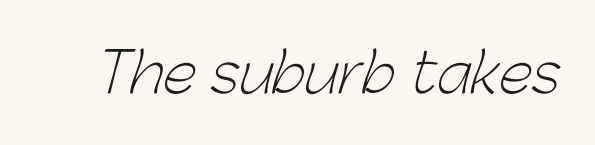
{"serif": "no", "bold": "no", "weight": "light", "width": "normal", "stroke_contrast": "low", "x_height": "medium", "monospaced": "no", "underline": "no", "letter_spacing": "normal", "letter_spacing_em": 0.0, "glyph_px": 55}
